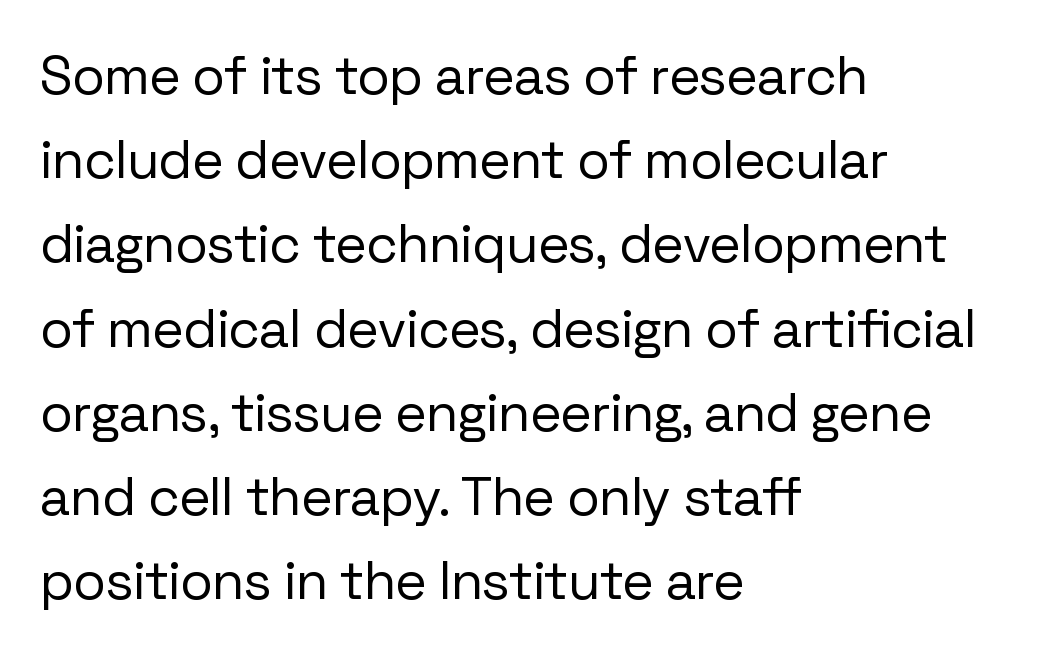
Q: Is the text bold? A: No.
Q: Is the text italic (slanted)? A: No, it is upright.
Q: Is the typeface a serif or a sans-serif typeface? A: Sans-serif.
Q: Is the text underlined? A: No.
Q: How is the paragraph aligned? A: Left-aligned.
Q: Is the spacing between letters normal or unusually wide? A: Normal.
Q: Is the spacing between lines tight, normal or loose? A: Normal.
Q: Width (condensed, normal, or wide)? A: Normal.
Q: Stroke contrast? A: Low.
Q: x-height? A: Medium.
Q: Monospaced? A: No.
